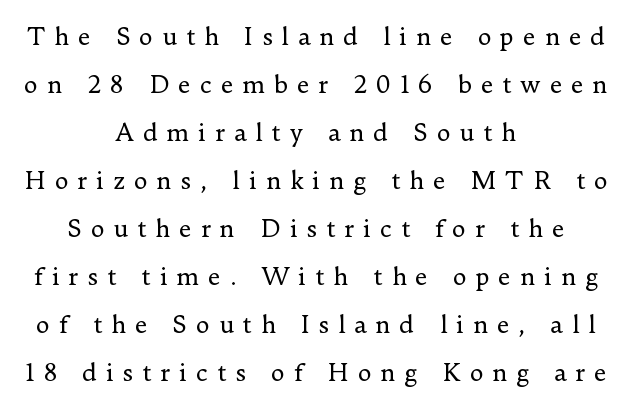
Q: Is the text bold? A: No.
Q: Is the text italic (slanted)? A: No, it is upright.
Q: Is the text underlined? A: No.
Q: How is the paragraph aligned? A: Centered.
Q: Is the spacing between letters normal or unusually wide? A: Unusually wide.
Q: Is the spacing between lines tight, normal or loose? A: Loose.
